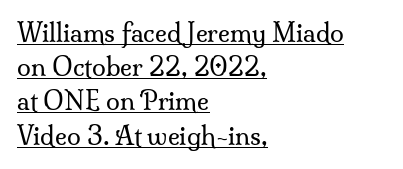
{"italic": "no", "bold": "no", "underline": "yes", "align": "left", "line_spacing": "normal", "line_spacing_ratio": 1.37, "letter_spacing": "normal", "letter_spacing_em": 0.0, "glyph_px": 25}
